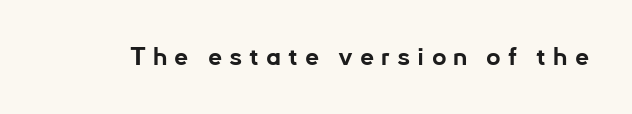
Q: Is the text bold? A: Yes.
Q: Is the text italic (slanted)? A: No, it is upright.
Q: Is the text underlined? A: No.
Q: Is the spacing between letters normal or unusually wide? A: Unusually wide.
